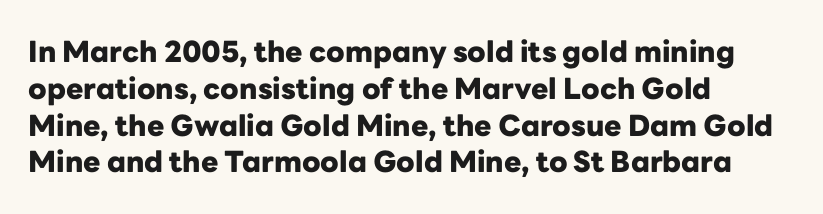
The image shows 29 px heavy sans-serif type, upright; set left-aligned, normal line spacing (1.27x), normal letter spacing, not underlined; low stroke contrast and a medium x-height.
